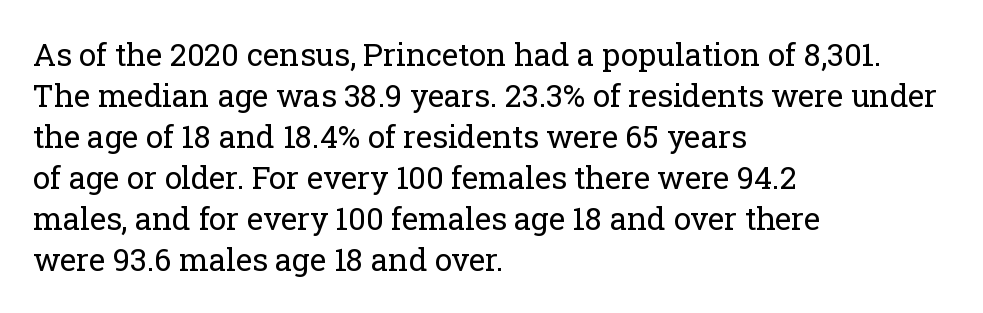
Q: Is the text bold? A: No.
Q: Is the text italic (slanted)? A: No, it is upright.
Q: Is the typeface a serif or a sans-serif typeface? A: Serif.
Q: Is the text underlined? A: No.
Q: How is the paragraph aligned? A: Left-aligned.
Q: Is the spacing between letters normal or unusually wide? A: Normal.
Q: Is the spacing between lines tight, normal or loose? A: Normal.
Q: Width (condensed, normal, or wide)? A: Normal.
Q: Stroke contrast? A: Low.
Q: x-height? A: Medium.
Q: Monospaced? A: No.
